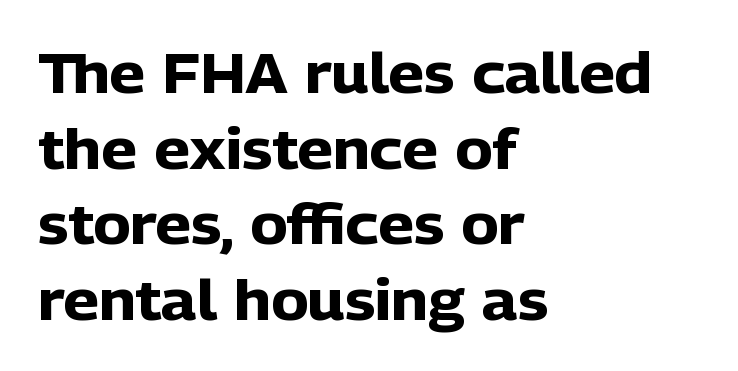
The image shows 56 px heavy sans-serif type, upright; set left-aligned, normal line spacing (1.35x), normal letter spacing, not underlined; low stroke contrast and a medium x-height.
